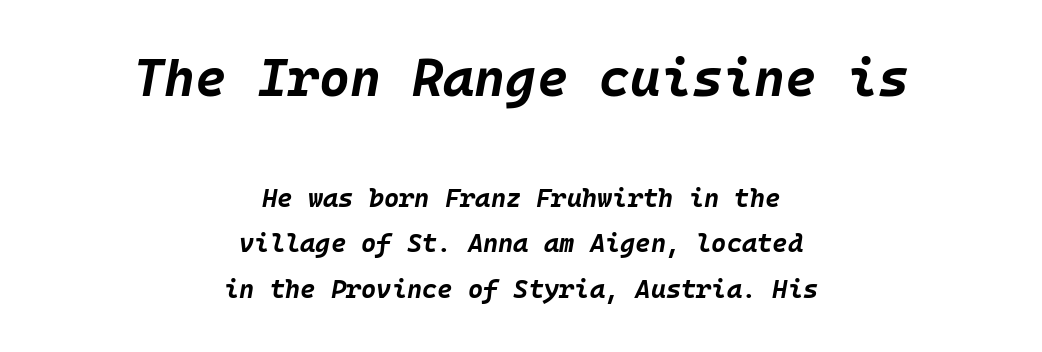
Q: Is the text bold? A: Yes.
Q: Is the text italic (slanted)? A: Yes, it leans right by about 10 degrees.
Q: Is the text underlined? A: No.
Q: How is the paragraph aligned? A: Centered.
Q: Is the spacing between letters normal or unusually wide? A: Normal.
Q: Which block of text is set in a larger size, the first (top) or the second (bottom)? A: The first (top) one.
Q: Width (condensed, normal, or wide)? A: Normal.
Q: Stroke contrast? A: Low.
Q: x-height? A: Large.
